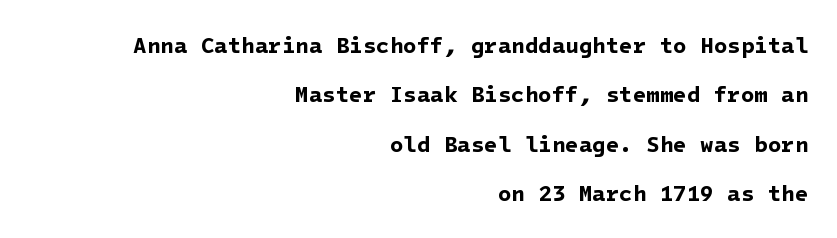
{"bold": "yes", "underline": "no", "align": "right", "line_spacing": "loose", "line_spacing_ratio": 2.25, "letter_spacing": "normal", "letter_spacing_em": 0.0, "glyph_px": 22}
